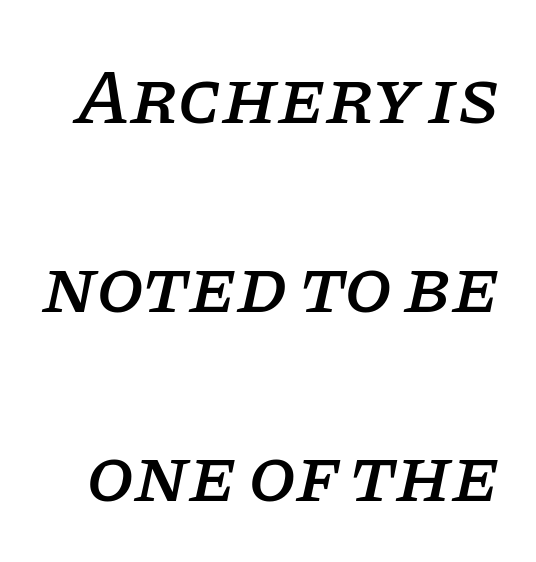
Q: Is the text italic (slanted)? A: Yes, it leans right by about 11 degrees.
Q: Is the typeface a serif or a sans-serif typeface? A: Serif.
Q: Is the text underlined? A: No.
Q: Is the spacing between letters normal or unusually wide? A: Normal.
Q: Is the spacing between lines tight, normal or loose? A: Loose.
Q: Width (condensed, normal, or wide)? A: Normal.
Q: Stroke contrast? A: Low.
Q: x-height? A: Large.
Q: Monospaced? A: No.
